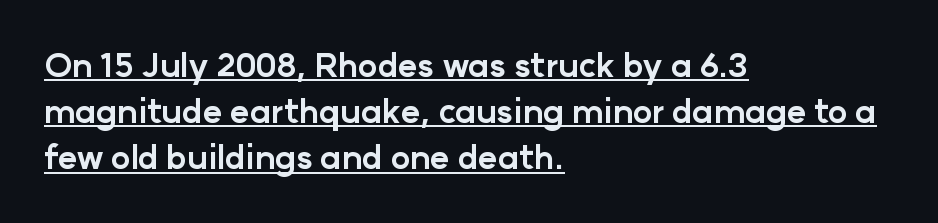
The image shows 33 px bold sans-serif type, upright; set left-aligned, normal line spacing (1.4x), normal letter spacing, underlined; low stroke contrast and a medium x-height.
